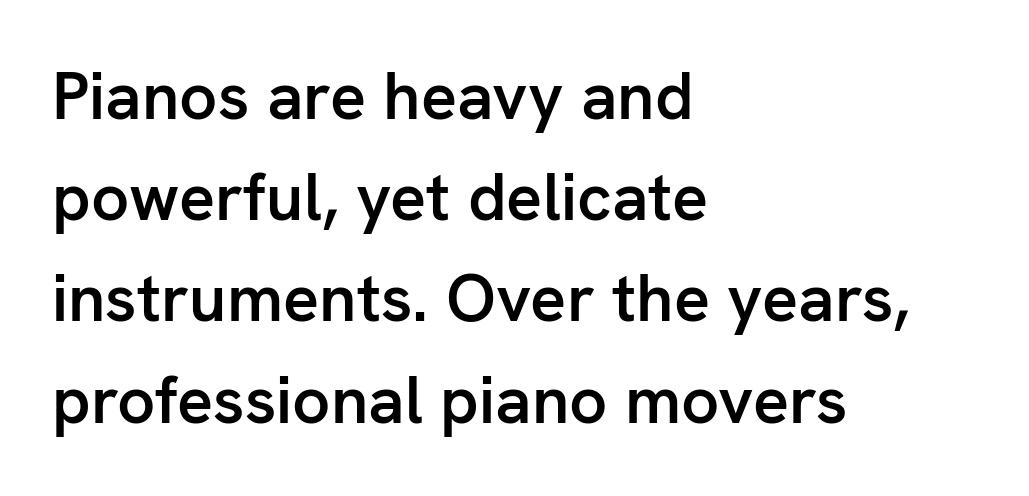
{"serif": "no", "italic": "no", "bold": "semi", "weight": "semibold", "width": "normal", "stroke_contrast": "low", "x_height": "medium", "monospaced": "no", "underline": "no", "align": "left", "line_spacing": "normal", "line_spacing_ratio": 1.51, "letter_spacing": "normal", "letter_spacing_em": 0.0, "glyph_px": 67}
